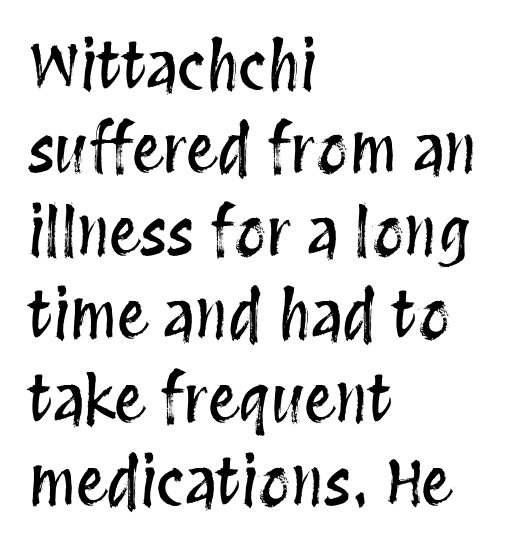
The image shows 63 px condensed type, upright; set left-aligned, normal line spacing (1.32x), normal letter spacing, not underlined; medium stroke contrast and a large x-height.
